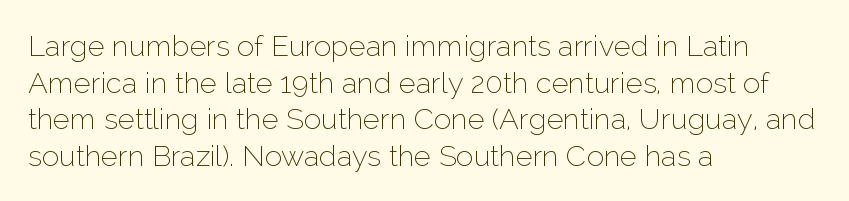
{"serif": "no", "italic": "no", "bold": "no", "weight": "thin", "width": "normal", "stroke_contrast": "low", "x_height": "medium", "monospaced": "no", "underline": "no", "align": "left", "line_spacing": "normal", "line_spacing_ratio": 1.26, "letter_spacing": "normal", "letter_spacing_em": 0.0, "glyph_px": 29}
